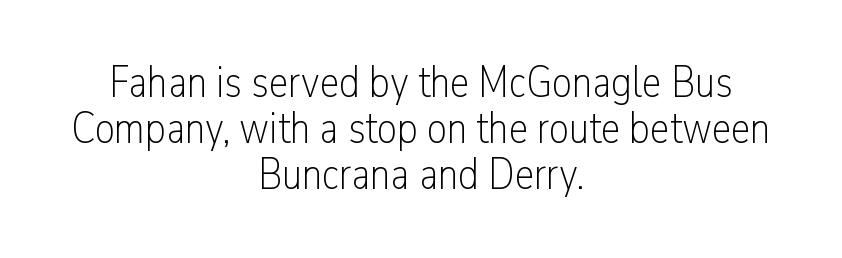
What kind of face is this? One without serifs — a sans. Bare-footed words on every line. Style check: upright. The strokes are not fattened; the text isn't bold. These lines are rendered in a variable-pitch font.
